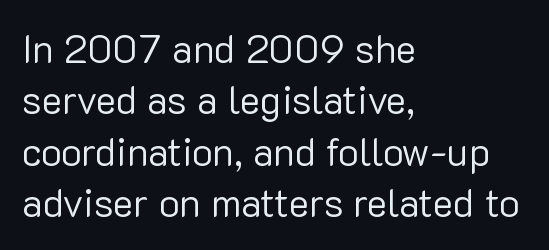
{"serif": "no", "italic": "no", "bold": "no", "weight": "regular", "width": "normal", "stroke_contrast": "low", "x_height": "medium", "monospaced": "no", "underline": "no", "align": "left", "line_spacing": "normal", "line_spacing_ratio": 1.32, "letter_spacing": "normal", "letter_spacing_em": 0.0, "glyph_px": 39}
